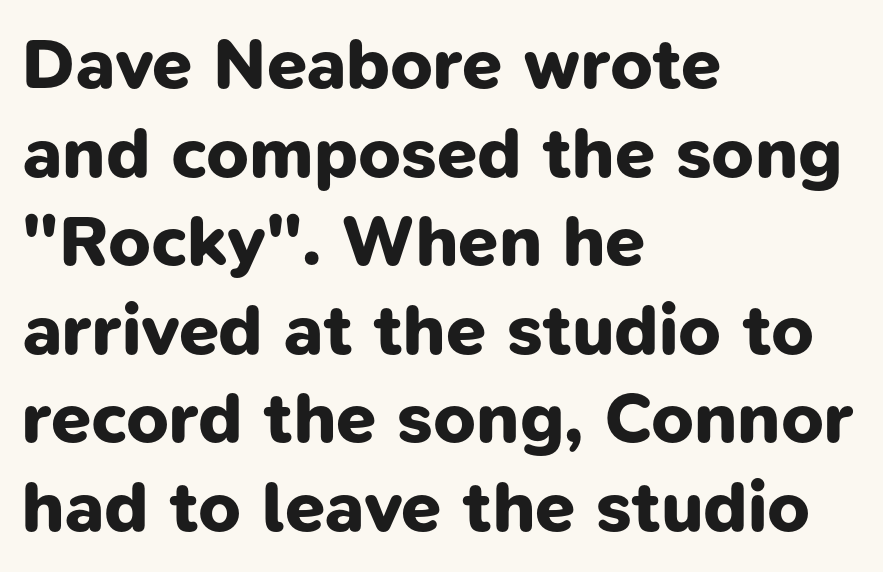
{"serif": "no", "bold": "yes", "weight": "bold", "width": "normal", "stroke_contrast": "low", "x_height": "medium", "monospaced": "no", "underline": "no", "align": "left", "line_spacing_ratio": 1.23, "letter_spacing": "normal", "letter_spacing_em": 0.0, "glyph_px": 72}
